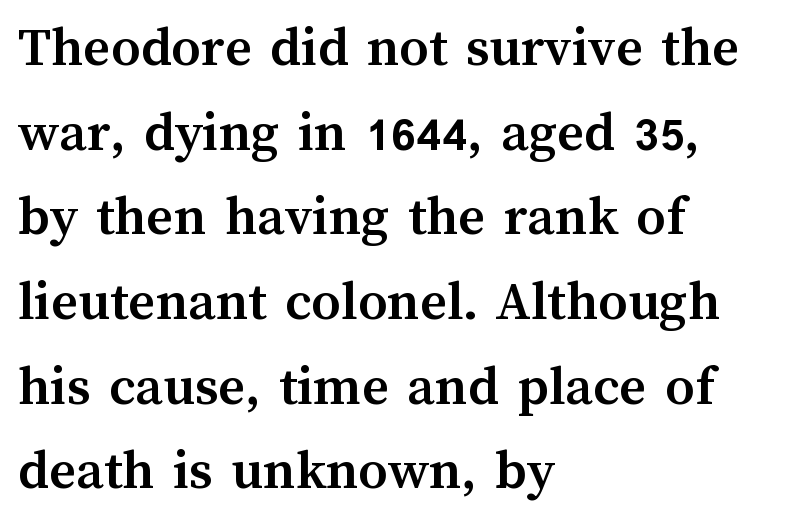
Q: Is the text bold? A: Yes.
Q: Is the text italic (slanted)? A: No, it is upright.
Q: Is the text underlined? A: No.
Q: How is the paragraph aligned? A: Left-aligned.
Q: Is the spacing between letters normal or unusually wide? A: Normal.
Q: Is the spacing between lines tight, normal or loose? A: Normal.
Q: Width (condensed, normal, or wide)? A: Normal.
Q: Stroke contrast? A: Medium.
Q: x-height? A: Medium.
Q: Monospaced? A: No.
